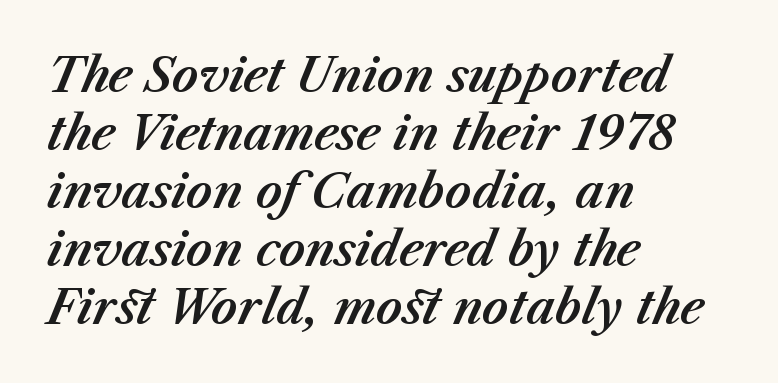
These lines keep a tight, regular rhythm from letter to letter. The paragraph has a hard left edge and a soft right edge. A typesetter would call this proportional, since set widths differ per character. Vertically, the passage feels balanced, rows spaced as you'd expect. Italic: yes, the glyphs are oblique.
